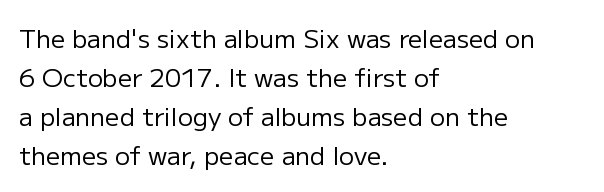
Q: Is the text bold? A: No.
Q: Is the text italic (slanted)? A: No, it is upright.
Q: Is the text underlined? A: No.
Q: How is the paragraph aligned? A: Left-aligned.
Q: Is the spacing between letters normal or unusually wide? A: Normal.
Q: Is the spacing between lines tight, normal or loose? A: Normal.
